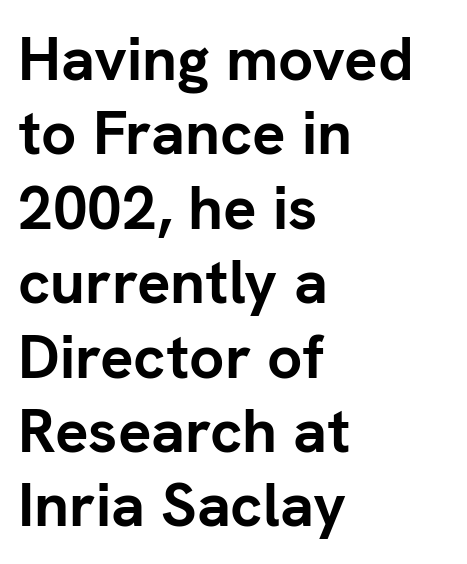
{"serif": "no", "italic": "no", "bold": "yes", "weight": "semibold", "width": "normal", "stroke_contrast": "low", "x_height": "medium", "monospaced": "no", "underline": "no", "align": "left", "line_spacing_ratio": 1.2, "letter_spacing": "normal", "letter_spacing_em": 0.0, "glyph_px": 62}
